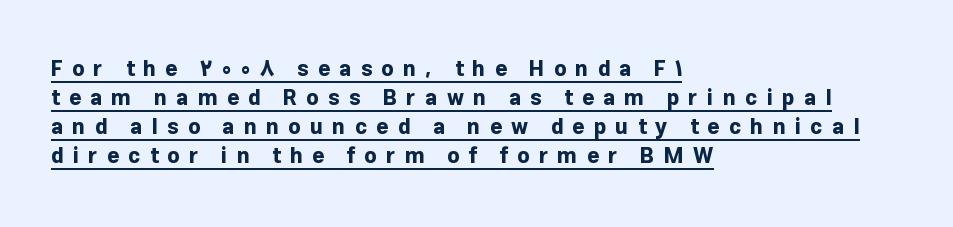
The image shows 21 px bold type, upright; set left-aligned, normal line spacing (1.38x), unusually wide letter spacing (+0.44 em), underlined.
